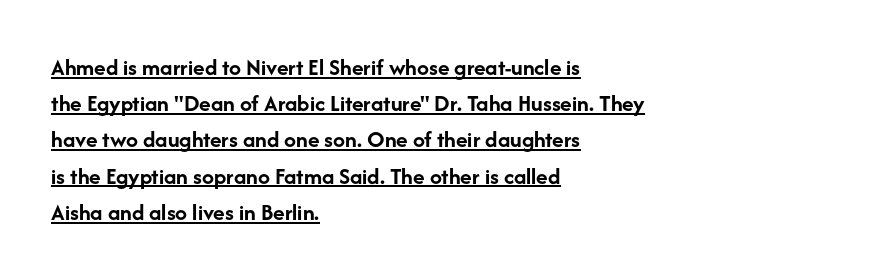
{"italic": "no", "bold": "yes", "underline": "yes", "align": "left", "line_spacing": "normal", "line_spacing_ratio": 1.51, "letter_spacing": "normal", "letter_spacing_em": 0.0, "glyph_px": 24}
